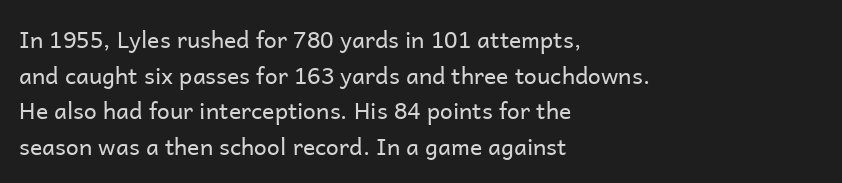
The image shows 23 px text type, upright; set left-aligned, normal line spacing (1.55x), normal letter spacing, not underlined.
